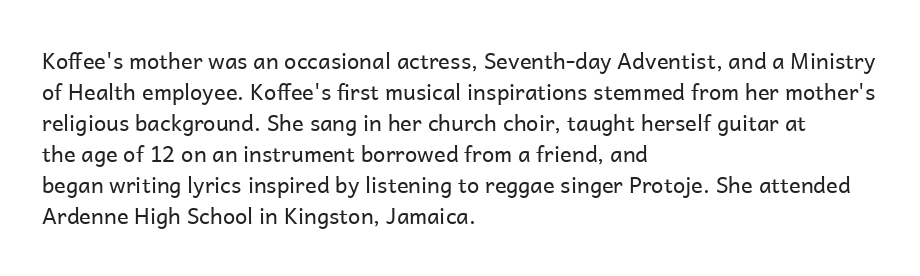
Q: Is the text bold? A: No.
Q: Is the text italic (slanted)? A: No, it is upright.
Q: Is the text underlined? A: No.
Q: How is the paragraph aligned? A: Left-aligned.
Q: Is the spacing between letters normal or unusually wide? A: Normal.
Q: Is the spacing between lines tight, normal or loose? A: Normal.
